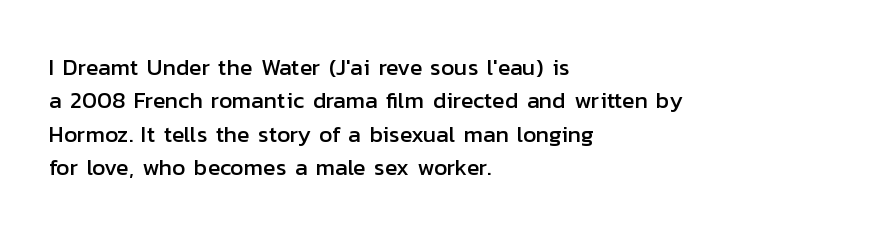
The image shows 23 px text type, upright; set left-aligned, normal line spacing (1.45x), normal letter spacing, not underlined.
